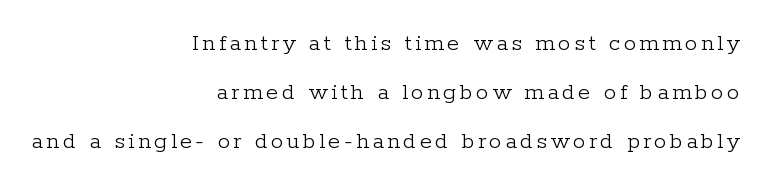
The image shows 25 px text type, upright; set right-aligned, loose line spacing (1.96x), not underlined.
